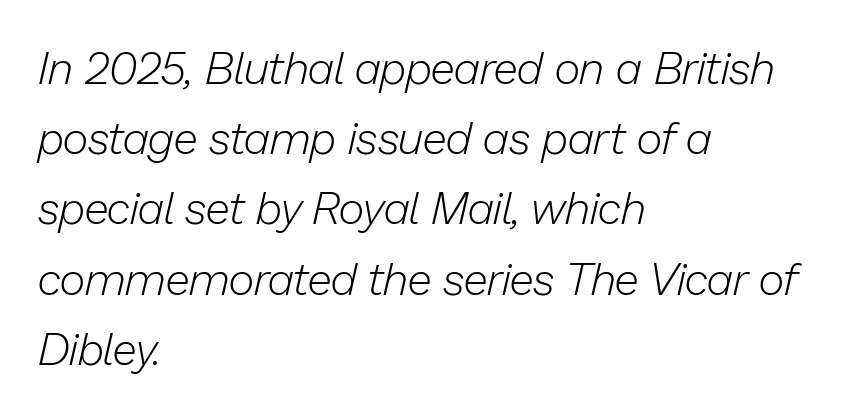
Q: Is the text bold? A: No.
Q: Is the text italic (slanted)? A: Yes, it leans right by about 13 degrees.
Q: Is the text underlined? A: No.
Q: How is the paragraph aligned? A: Left-aligned.
Q: Is the spacing between letters normal or unusually wide? A: Normal.
Q: Is the spacing between lines tight, normal or loose? A: Normal.
Q: Width (condensed, normal, or wide)? A: Normal.
Q: Stroke contrast? A: Low.
Q: x-height? A: Medium.
Q: Monospaced? A: No.
